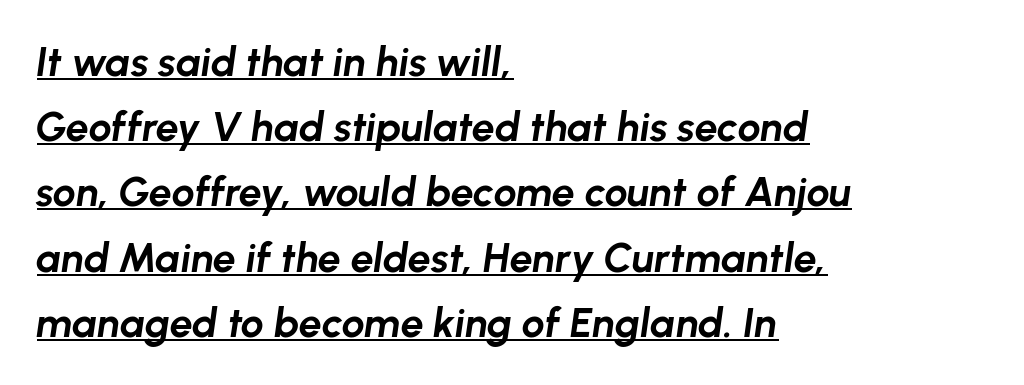
Q: Is the text bold? A: Yes.
Q: Is the text italic (slanted)? A: Yes, it leans right by about 8 degrees.
Q: Is the text underlined? A: Yes.
Q: How is the paragraph aligned? A: Left-aligned.
Q: Is the spacing between letters normal or unusually wide? A: Normal.
Q: Is the spacing between lines tight, normal or loose? A: Normal.
Q: Width (condensed, normal, or wide)? A: Normal.
Q: Stroke contrast? A: Low.
Q: x-height? A: Medium.
Q: Monospaced? A: No.
